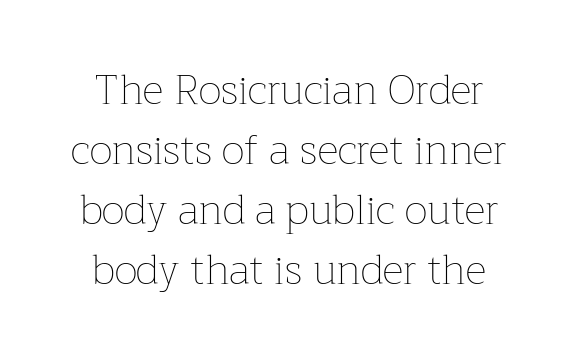
Q: Is the text bold? A: No.
Q: Is the text italic (slanted)? A: No, it is upright.
Q: Is the text underlined? A: No.
Q: How is the paragraph aligned? A: Centered.
Q: Is the spacing between letters normal or unusually wide? A: Normal.
Q: Is the spacing between lines tight, normal or loose? A: Normal.
Q: Width (condensed, normal, or wide)? A: Normal.
Q: Stroke contrast? A: Low.
Q: x-height? A: Medium.
Q: Monospaced? A: No.
